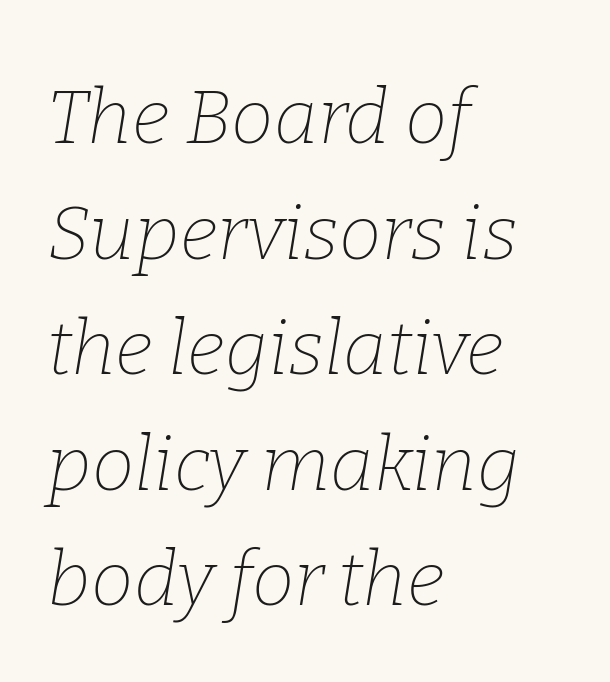
Q: Is the text bold? A: No.
Q: Is the text italic (slanted)? A: Yes, it leans right by about 9 degrees.
Q: Is the typeface a serif or a sans-serif typeface? A: Serif.
Q: Is the text underlined? A: No.
Q: How is the paragraph aligned? A: Left-aligned.
Q: Is the spacing between letters normal or unusually wide? A: Normal.
Q: Is the spacing between lines tight, normal or loose? A: Normal.
Q: Width (condensed, normal, or wide)? A: Normal.
Q: Stroke contrast? A: Low.
Q: x-height? A: Medium.
Q: Monospaced? A: No.
